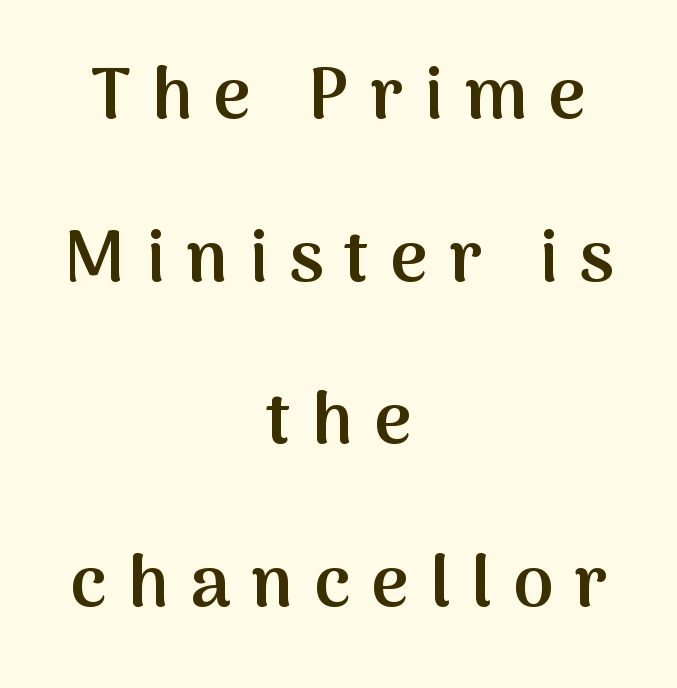
Is the block centered? Yes — each line is placed symmetrically about the middle. Proportional: the letters do not fall into vertical columns. The foot of each line stays bare and open. Every stem runs plumb, perpendicular to the baseline. Unlike a traditional serif, this face leaves its strokes unadorned. The horizontal fit of the characters is loose and conspicuously gappy.
